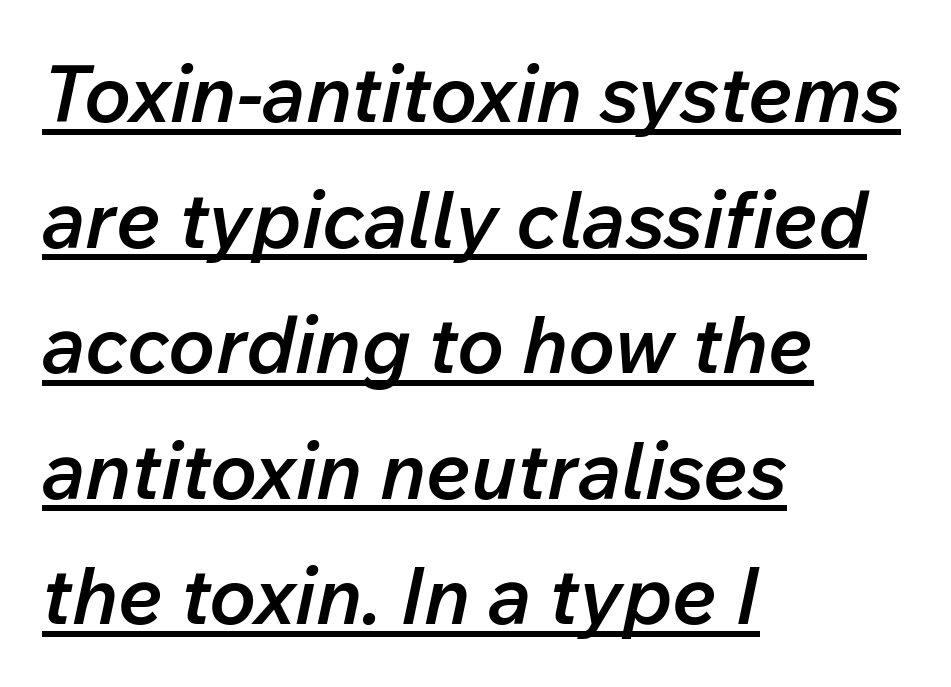
Italic: yes, the glyphs are oblique. Leftover space on each line is placed entirely after the last word. The rendering keeps characters at their native spacing. Summary of vertical rhythm: regular, with standard interline spacing. Like a heading marked for emphasis, these lines bear an underscore. Semibold letterforms, between regular and bold.
